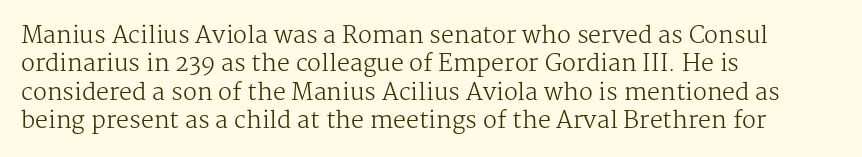
{"italic": "no", "bold": "no", "underline": "no", "align": "left", "line_spacing_ratio": 1.23, "letter_spacing": "normal", "letter_spacing_em": 0.0, "glyph_px": 23}
